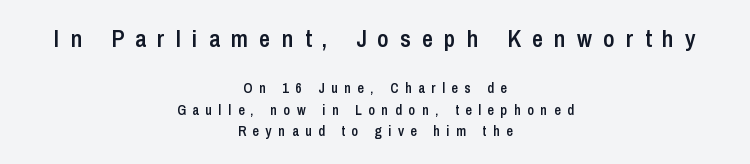
The image shows 24 px text type, upright; set centered, normal line spacing (1.54x), unusually wide letter spacing (+0.47 em), not underlined; the first (top) block is 1.71x larger.
